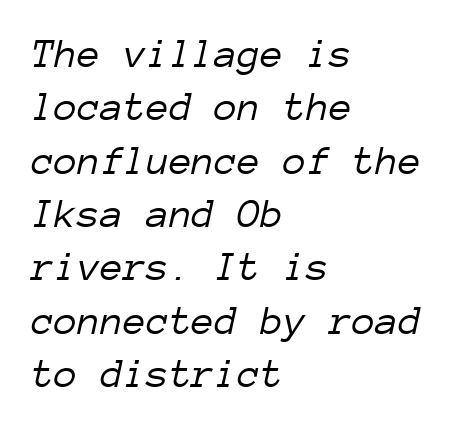
{"italic": "yes", "lean": "right", "slant_degrees": 12, "bold": "no", "weight": "light", "width": "normal", "stroke_contrast": "low", "x_height": "medium", "monospaced": "yes", "underline": "no", "align": "left", "line_spacing": "normal", "line_spacing_ratio": 1.27, "letter_spacing": "normal", "letter_spacing_em": 0.0, "glyph_px": 42}
